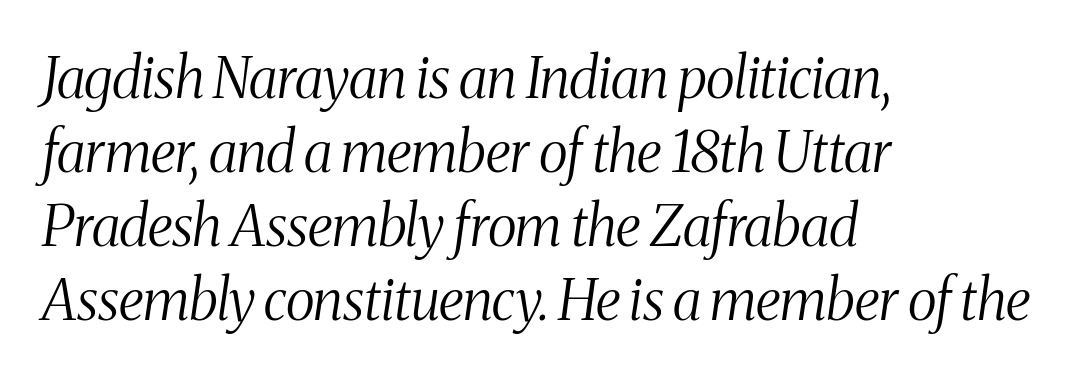
Q: Is the text bold? A: No.
Q: Is the text italic (slanted)? A: Yes, it leans right by about 8 degrees.
Q: Is the typeface a serif or a sans-serif typeface? A: Serif.
Q: Is the text underlined? A: No.
Q: How is the paragraph aligned? A: Left-aligned.
Q: Is the spacing between letters normal or unusually wide? A: Normal.
Q: Is the spacing between lines tight, normal or loose? A: Normal.
Q: Width (condensed, normal, or wide)? A: Condensed.
Q: Stroke contrast? A: Medium.
Q: x-height? A: Medium.
Q: Monospaced? A: No.
